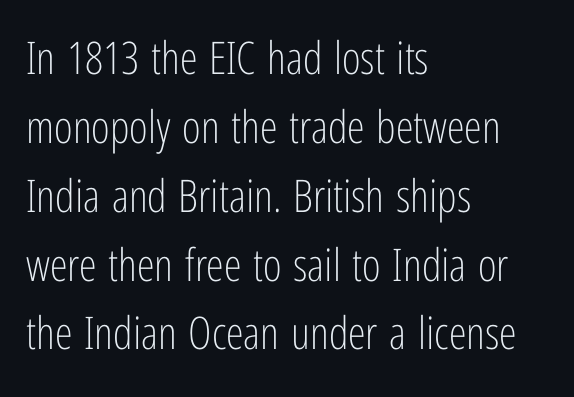
The image shows 45 px light, condensed sans-serif type, upright; set left-aligned, normal line spacing (1.53x), normal letter spacing, not underlined; low stroke contrast and a medium x-height.
